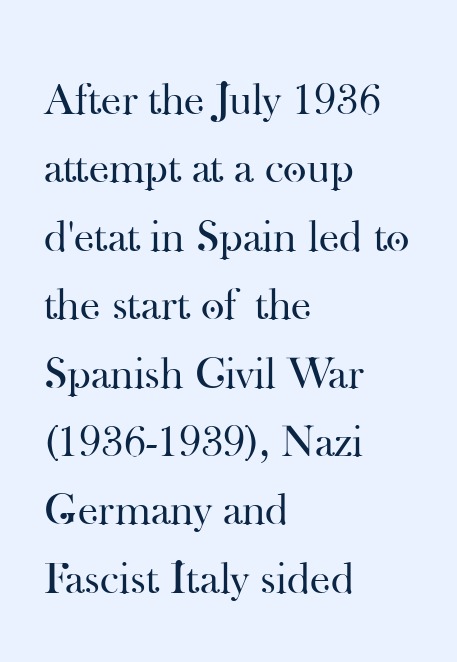
Q: Is the text bold? A: No.
Q: Is the text italic (slanted)? A: No, it is upright.
Q: Is the typeface a serif or a sans-serif typeface? A: Serif.
Q: Is the text underlined? A: No.
Q: How is the paragraph aligned? A: Left-aligned.
Q: Is the spacing between letters normal or unusually wide? A: Normal.
Q: Is the spacing between lines tight, normal or loose? A: Normal.
Q: Width (condensed, normal, or wide)? A: Normal.
Q: Stroke contrast? A: High.
Q: x-height? A: Small.
Q: Monospaced? A: No.
